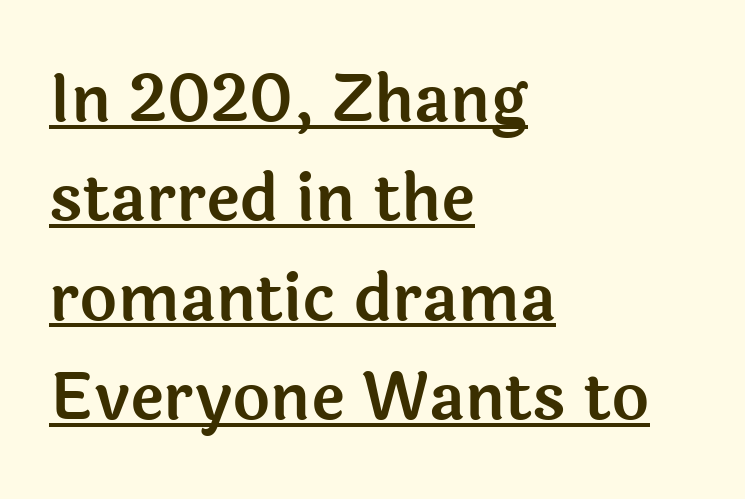
{"serif": "no", "italic": "no", "width": "normal", "x_height": "medium", "monospaced": "no", "underline": "yes", "align": "left", "line_spacing": "normal", "line_spacing_ratio": 1.53, "letter_spacing": "normal", "letter_spacing_em": 0.0, "glyph_px": 65}
